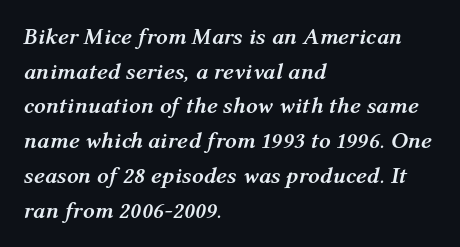
{"italic": "yes", "lean": "right", "slant_degrees": 12, "bold": "yes", "underline": "no", "align": "left", "line_spacing": "normal", "line_spacing_ratio": 1.51, "letter_spacing": "normal", "letter_spacing_em": 0.0, "glyph_px": 23}
